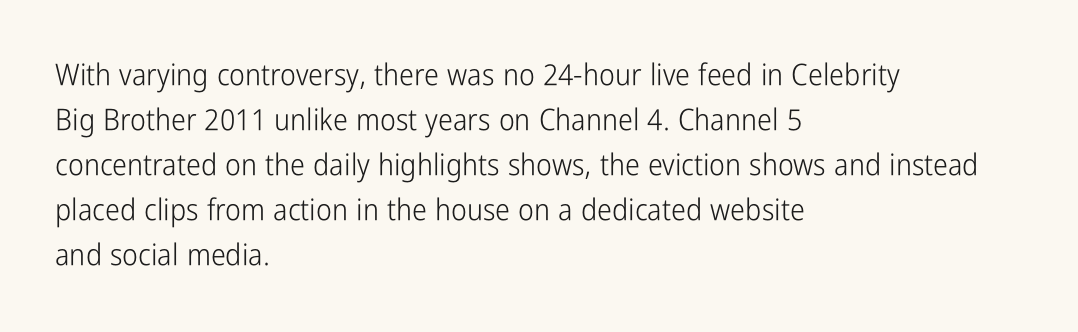
Standard letterfit; no display-style spreading of the glyphs. Caption: face not bold, strokes unweighted. Quick note: interline space is typical. Note the varied advance widths — an 'i' is clearly narrower than an 'm'.
